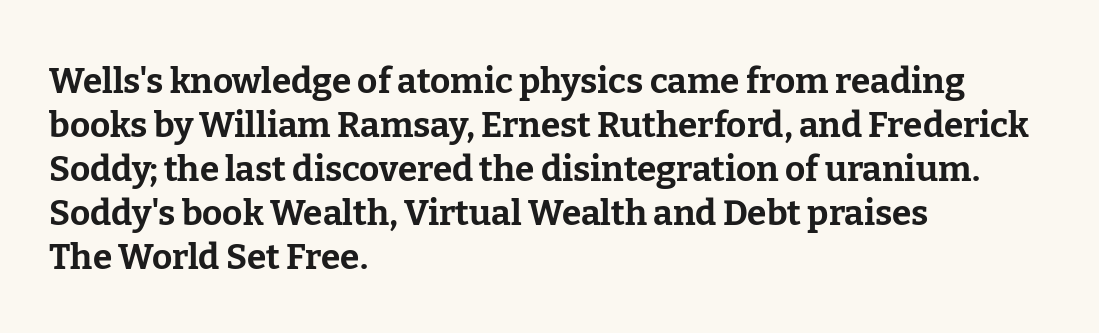
{"serif": "yes", "italic": "no", "bold": "yes", "weight": "bold", "width": "normal", "stroke_contrast": "low", "x_height": "medium", "monospaced": "no", "underline": "no", "align": "left", "line_spacing": "normal", "line_spacing_ratio": 1.26, "letter_spacing": "normal", "letter_spacing_em": 0.0, "glyph_px": 35}
